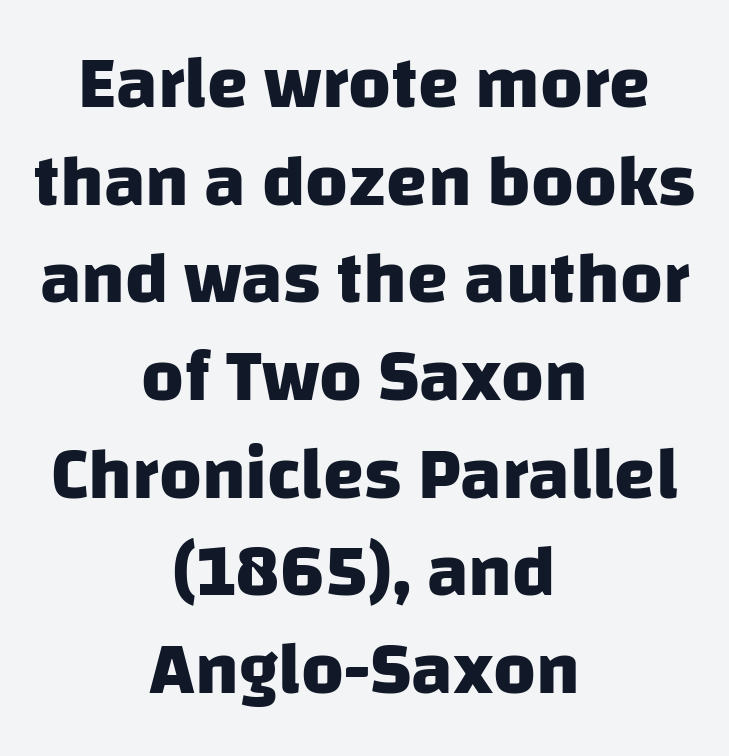
{"serif": "no", "bold": "yes", "weight": "heavy", "width": "normal", "stroke_contrast": "low", "x_height": "large", "monospaced": "no", "underline": "no", "align": "center", "line_spacing": "normal", "line_spacing_ratio": 1.32, "letter_spacing": "normal", "letter_spacing_em": 0.0, "glyph_px": 74}
